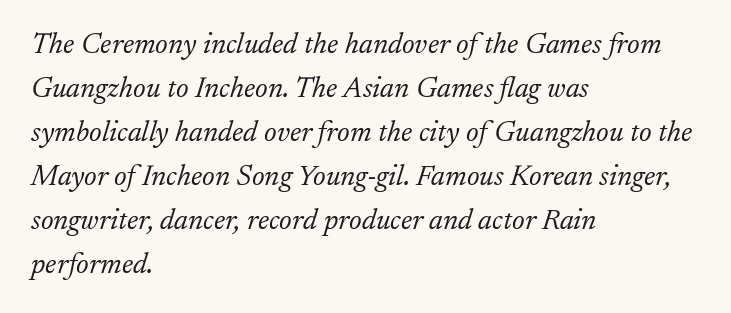
{"serif": "yes", "italic": "yes", "lean": "right", "slant_degrees": 17, "bold": "no", "weight": "light", "width": "normal", "stroke_contrast": "low", "x_height": "small", "monospaced": "no", "underline": "no", "align": "left", "line_spacing": "normal", "line_spacing_ratio": 1.52, "letter_spacing": "normal", "letter_spacing_em": 0.0, "glyph_px": 29}
